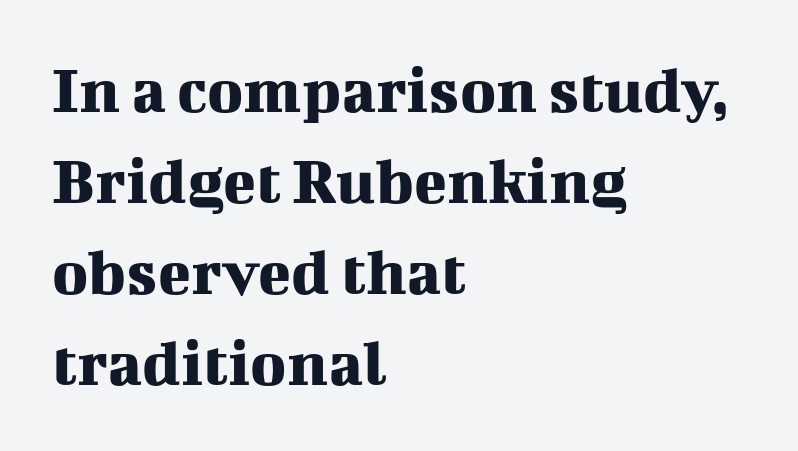
Check under the words: just untouched page. Nope, not italic — everything's standing straight. The passage shown is typeset with a serif family. What's the leading like? Ordinary, nothing unusual. Think of a printed novel: that variable character pitch is what you see here. No extra tracking has been applied to these lines.
